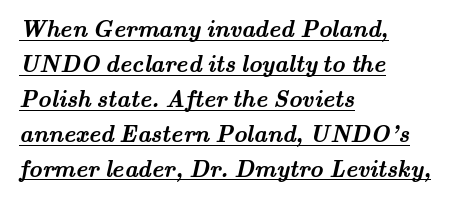
The image shows 23 px bold type; set left-aligned, normal line spacing (1.52x), normal letter spacing, underlined.
